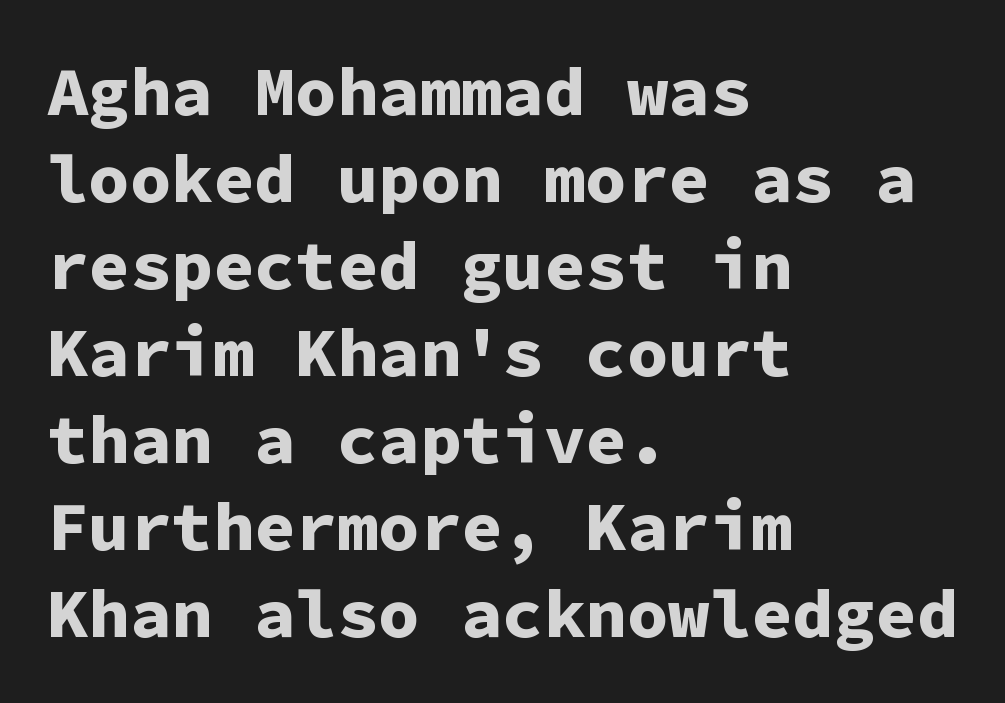
The image shows 69 px bold sans-serif type, upright, monospaced; set left-aligned, normal line spacing (1.26x), normal letter spacing, not underlined; low stroke contrast and a medium x-height.
